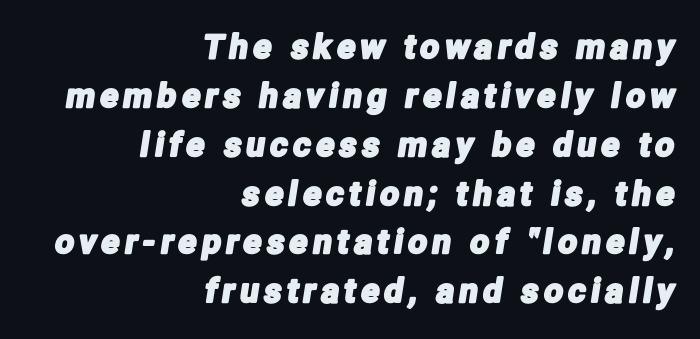
Think of a printed novel: that variable character pitch is what you see here. Check where the strokes stop: nothing finishes them off — pure sans. Each new line begins a customary step beneath the previous one. Unmarked baselines from the first word to the last. Where is the straight margin? On the right.
